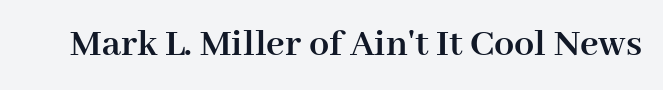
{"serif": "yes", "italic": "no", "bold": "yes", "weight": "semibold", "width": "normal", "stroke_contrast": "high", "x_height": "medium", "monospaced": "no", "underline": "no", "letter_spacing": "normal", "letter_spacing_em": 0.0, "glyph_px": 40}
